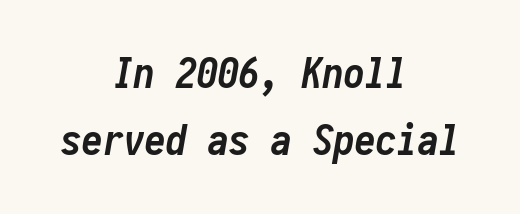
The image shows 42 px semibold, condensed type, italic (leaning right), monospaced; set centered, normal line spacing (1.6x), normal letter spacing, not underlined; low stroke contrast and a medium x-height.
